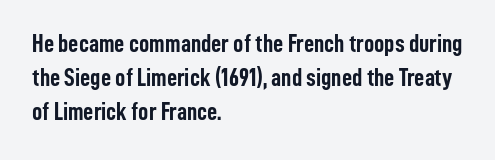
{"italic": "no", "bold": "yes", "underline": "no", "align": "left", "line_spacing": "normal", "line_spacing_ratio": 1.37, "letter_spacing": "normal", "letter_spacing_em": 0.0, "glyph_px": 25}
